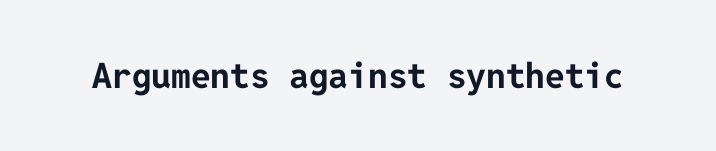
{"serif": "no", "italic": "no", "bold": "yes", "weight": "bold", "width": "normal", "stroke_contrast": "low", "x_height": "medium", "underline": "no", "letter_spacing": "normal", "letter_spacing_em": 0.0, "glyph_px": 35}
